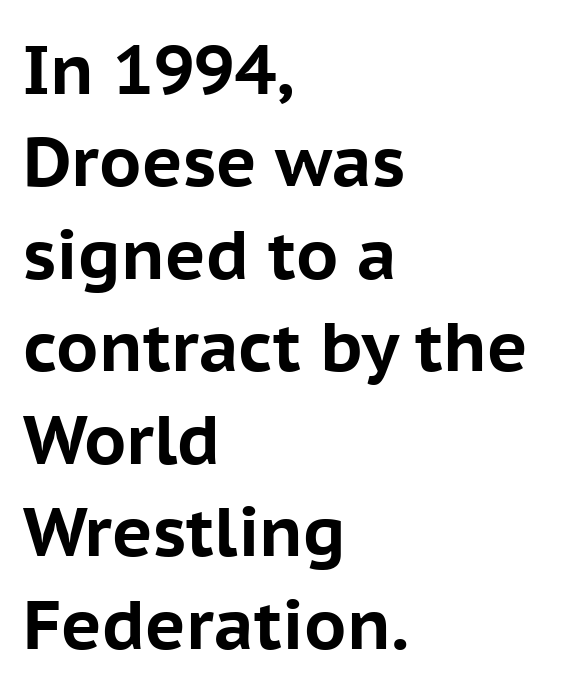
{"serif": "no", "italic": "no", "bold": "yes", "weight": "bold", "width": "normal", "stroke_contrast": "low", "x_height": "medium", "monospaced": "no", "underline": "no", "align": "left", "line_spacing": "normal", "line_spacing_ratio": 1.34, "letter_spacing": "normal", "letter_spacing_em": 0.0, "glyph_px": 69}
